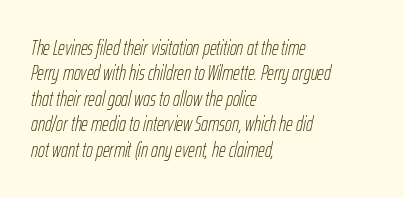
{"italic": "yes", "lean": "right", "slant_degrees": 12, "bold": "no", "underline": "no", "align": "left", "line_spacing_ratio": 1.21, "letter_spacing": "normal", "letter_spacing_em": 0.0, "glyph_px": 21}
